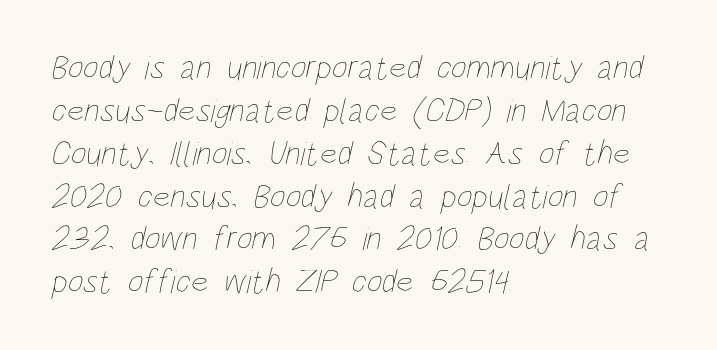
The image shows 34 px thin, condensed type; set left-aligned, normal line spacing (1.26x), normal letter spacing, not underlined; low stroke contrast and a large x-height.
